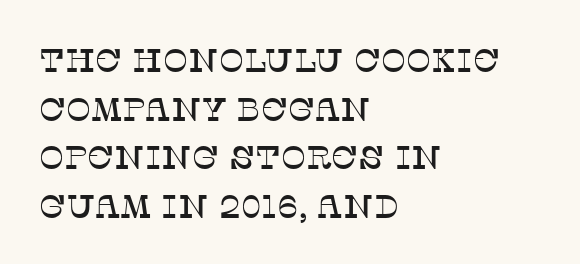
{"serif": "yes", "italic": "no", "width": "normal", "stroke_contrast": "low", "x_height": "large", "monospaced": "no", "underline": "no", "align": "left", "line_spacing": "normal", "line_spacing_ratio": 1.47, "letter_spacing": "normal", "letter_spacing_em": 0.0, "glyph_px": 33}
